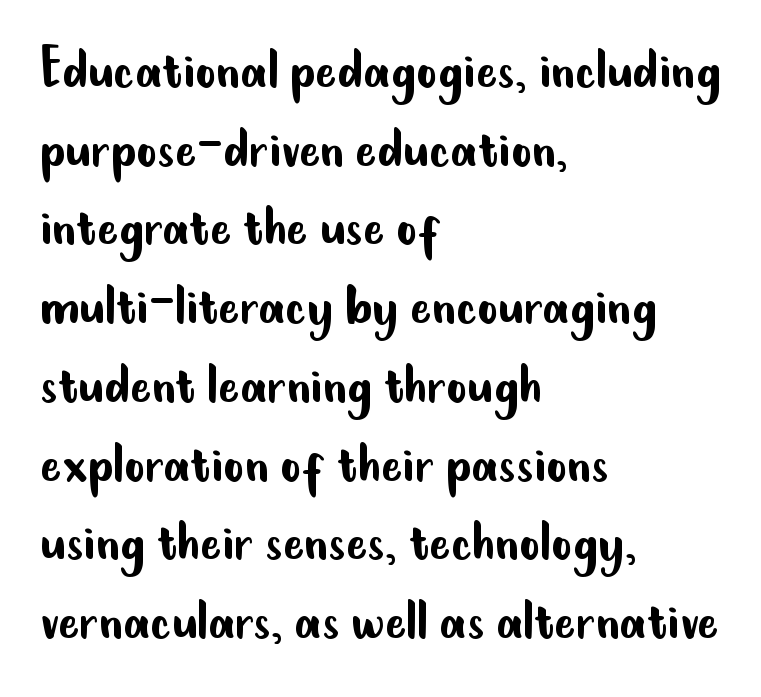
{"serif": "no", "italic": "no", "bold": "no", "weight": "regular", "width": "condensed", "stroke_contrast": "low", "x_height": "small", "monospaced": "no", "underline": "no", "align": "left", "line_spacing_ratio": 1.23, "letter_spacing": "normal", "letter_spacing_em": 0.0, "glyph_px": 64}
